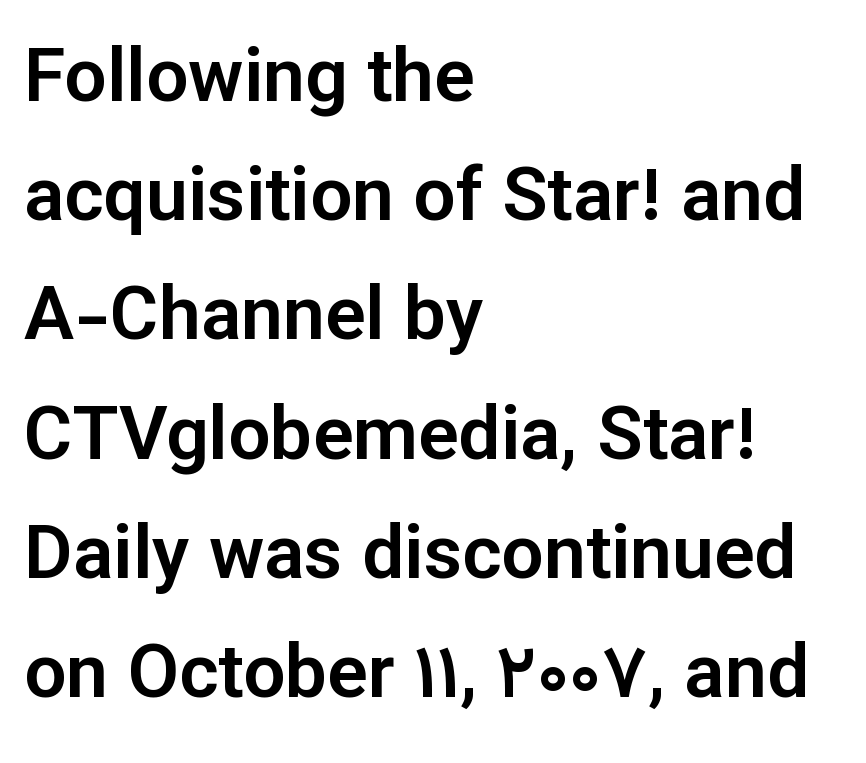
{"serif": "no", "italic": "no", "width": "normal", "stroke_contrast": "low", "x_height": "medium", "monospaced": "no", "underline": "no", "align": "left", "line_spacing": "normal", "line_spacing_ratio": 1.59, "letter_spacing": "normal", "letter_spacing_em": 0.0, "glyph_px": 75}
